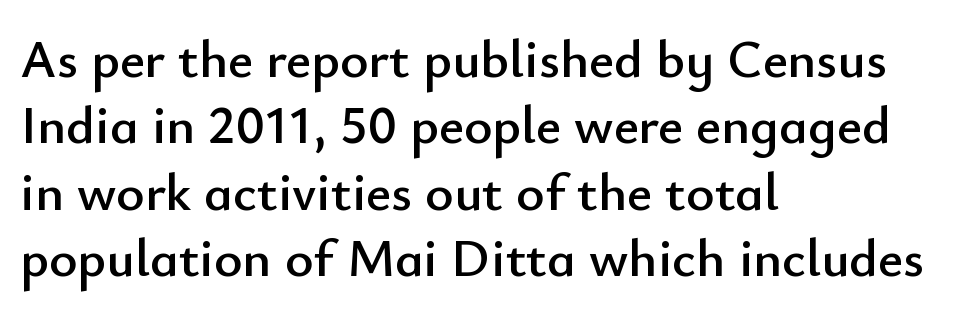
{"serif": "no", "italic": "no", "width": "normal", "stroke_contrast": "low", "x_height": "small", "monospaced": "no", "underline": "no", "align": "left", "line_spacing_ratio": 1.23, "letter_spacing": "normal", "letter_spacing_em": 0.0, "glyph_px": 54}
